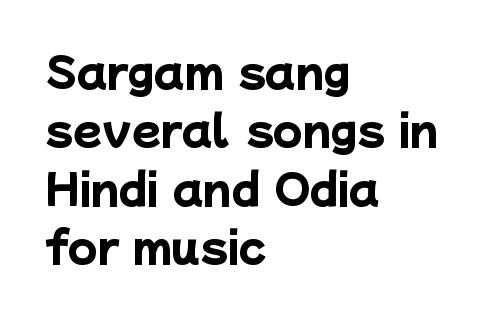
Is this a fixed-width face? No — the glyphs have proportional, varying widths. The passage shown is typeset with a sans-serif family. Caption: standard tracking, unaltered. Baseline-to-baseline distance is the conventional proportion of letter height.
